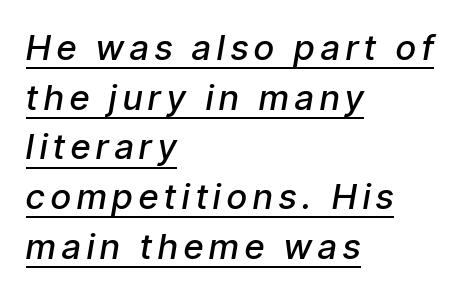
Do the characters align in a grid? No, the font is proportional. Yep, that's italic — everything's leaning. The line-height multiplier appears to be the usual default. Teacher's note: observe the even left margin — that is flush-left alignment. The specimen includes a rule beneath the text block's lines.
